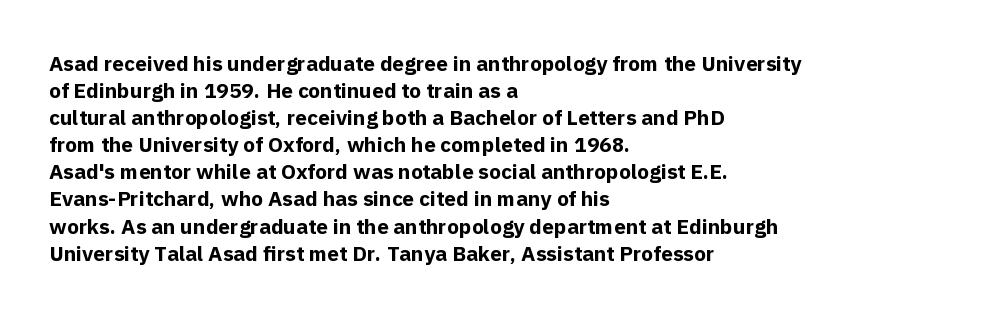
Q: Is the text bold? A: Yes.
Q: Is the text italic (slanted)? A: No, it is upright.
Q: Is the text underlined? A: No.
Q: How is the paragraph aligned? A: Left-aligned.
Q: Is the spacing between letters normal or unusually wide? A: Normal.
Q: Is the spacing between lines tight, normal or loose? A: Normal.
